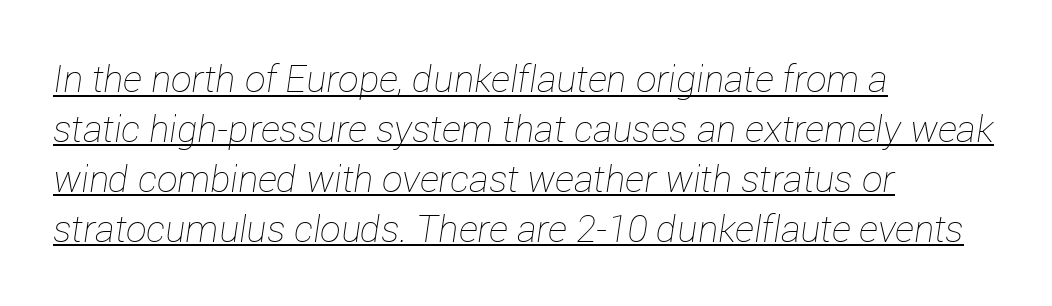
Q: Is the text bold? A: No.
Q: Is the text italic (slanted)? A: Yes, it leans right by about 12 degrees.
Q: Is the text underlined? A: Yes.
Q: How is the paragraph aligned? A: Left-aligned.
Q: Is the spacing between letters normal or unusually wide? A: Normal.
Q: Is the spacing between lines tight, normal or loose? A: Normal.
Q: Width (condensed, normal, or wide)? A: Normal.
Q: Stroke contrast? A: Low.
Q: x-height? A: Medium.
Q: Monospaced? A: No.
